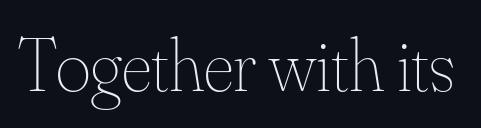
The image shows 75 px thin type, upright; set normal letter spacing, not underlined; medium stroke contrast and a small x-height.
